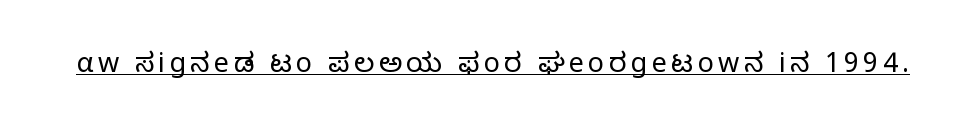
Q: Is the text bold? A: No.
Q: Is the text italic (slanted)? A: No, it is upright.
Q: Is the text underlined? A: Yes.
